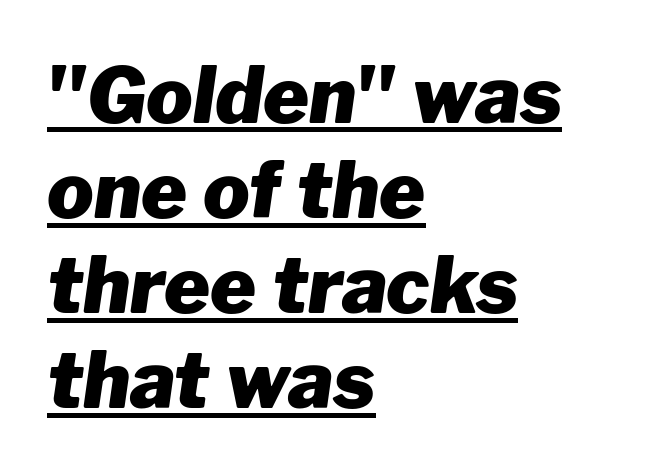
Q: Is the text bold? A: Yes.
Q: Is the text italic (slanted)? A: Yes, it leans right by about 8 degrees.
Q: Is the text underlined? A: Yes.
Q: How is the paragraph aligned? A: Left-aligned.
Q: Is the spacing between letters normal or unusually wide? A: Normal.
Q: Width (condensed, normal, or wide)? A: Normal.
Q: Stroke contrast? A: Low.
Q: x-height? A: Medium.
Q: Monospaced? A: No.
